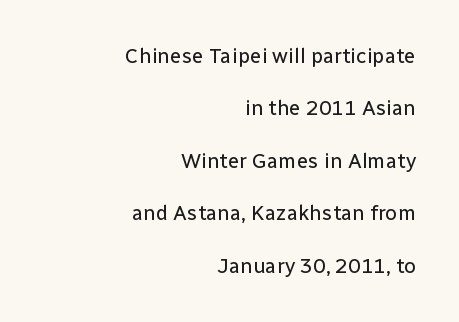
The image shows 21 px text type, upright; set right-aligned, loose line spacing (2.5x), normal letter spacing, not underlined.
